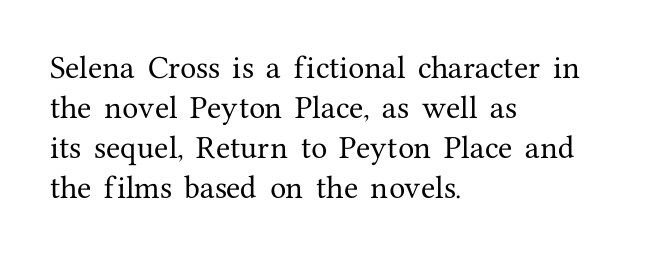
{"italic": "no", "underline": "no", "align": "left", "line_spacing": "normal", "line_spacing_ratio": 1.54, "letter_spacing": "normal", "letter_spacing_em": 0.0, "glyph_px": 26}
